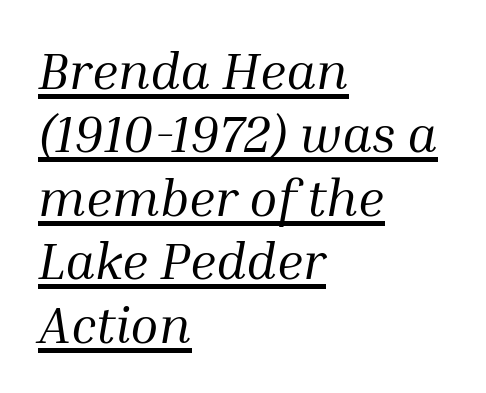
Q: Is the text bold? A: No.
Q: Is the text italic (slanted)? A: Yes, it leans right by about 10 degrees.
Q: Is the typeface a serif or a sans-serif typeface? A: Serif.
Q: Is the text underlined? A: Yes.
Q: How is the paragraph aligned? A: Left-aligned.
Q: Is the spacing between letters normal or unusually wide? A: Normal.
Q: Width (condensed, normal, or wide)? A: Normal.
Q: Stroke contrast? A: Medium.
Q: x-height? A: Medium.
Q: Monospaced? A: No.
